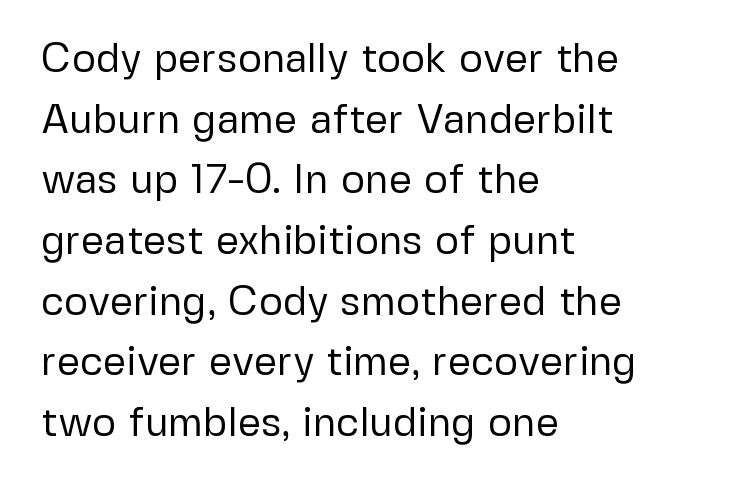
The image shows 41 px regular-weight sans-serif type, upright; set left-aligned, normal line spacing (1.48x), normal letter spacing, not underlined; low stroke contrast and a medium x-height.
